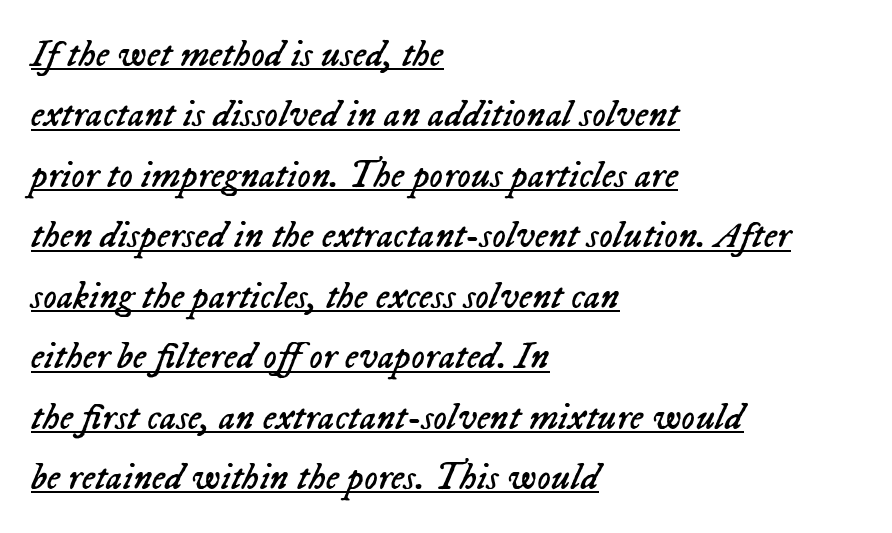
Note the varied advance widths — an 'i' is clearly narrower than an 'm'. Compared with undecorated copy, this sample adds a rule below the words. The cut favours lightness, reaching ordinary text weight at its darkest. In terms of posture, this sample is oblique. Is the letter spacing exaggerated? No — it looks like the ordinary default. Alignment: flush left.
